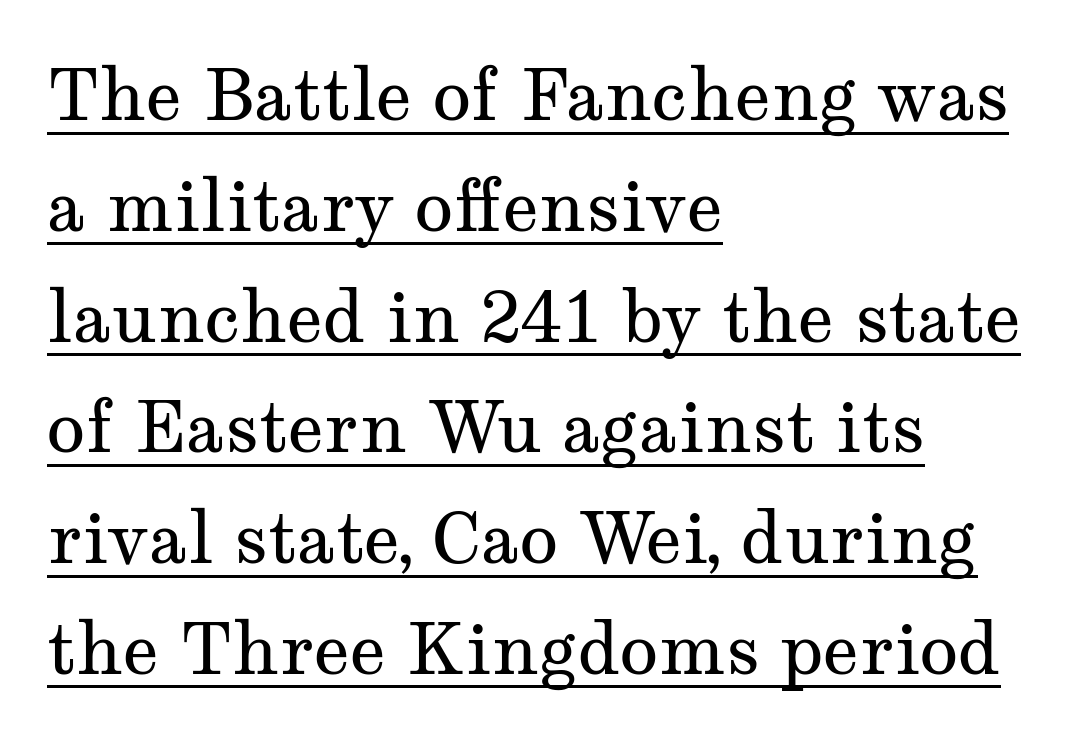
The sample's only ornament is a line tracing under the words. Every row of glyphs begins at an identical x-position on the left. This sample uses plain, unmodified letter spacing. Spacing verdict: proportional, widths tailored to each character.
